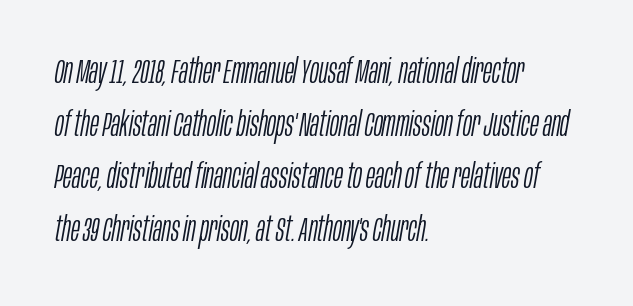
The image shows 34 px light, condensed type, italic (leaning right); set left-aligned, normal line spacing (1.55x), normal letter spacing, not underlined; low stroke contrast and a large x-height.
